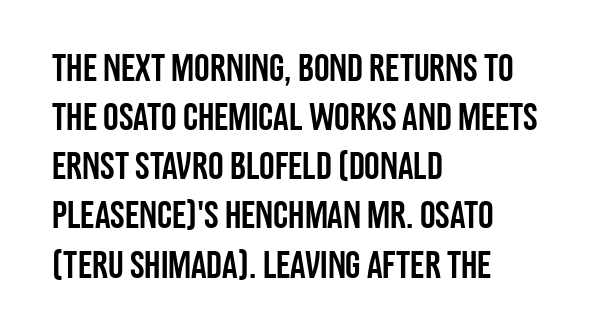
{"serif": "no", "italic": "no", "width": "condensed", "stroke_contrast": "low", "x_height": "large", "monospaced": "no", "underline": "no", "align": "left", "line_spacing": "normal", "line_spacing_ratio": 1.26, "letter_spacing": "normal", "letter_spacing_em": 0.0, "glyph_px": 39}
